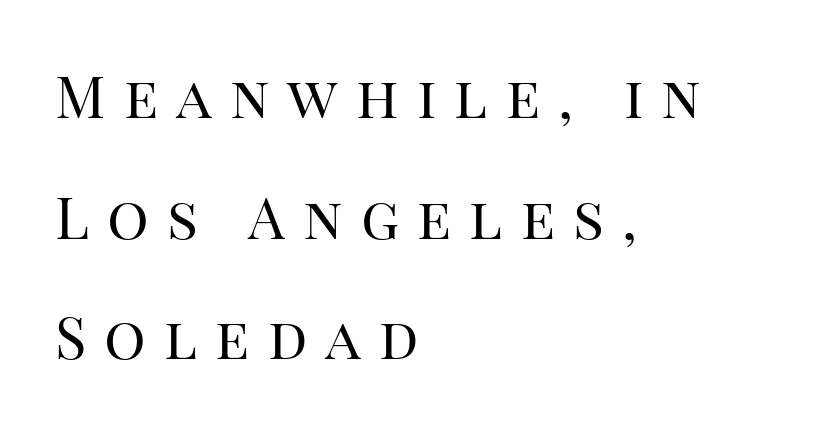
Q: Is the text bold? A: No.
Q: Is the text italic (slanted)? A: No, it is upright.
Q: Is the typeface a serif or a sans-serif typeface? A: Serif.
Q: Is the text underlined? A: No.
Q: How is the paragraph aligned? A: Left-aligned.
Q: Is the spacing between letters normal or unusually wide? A: Unusually wide.
Q: Is the spacing between lines tight, normal or loose? A: Loose.
Q: Width (condensed, normal, or wide)? A: Normal.
Q: Stroke contrast? A: High.
Q: x-height? A: Large.
Q: Monospaced? A: No.
